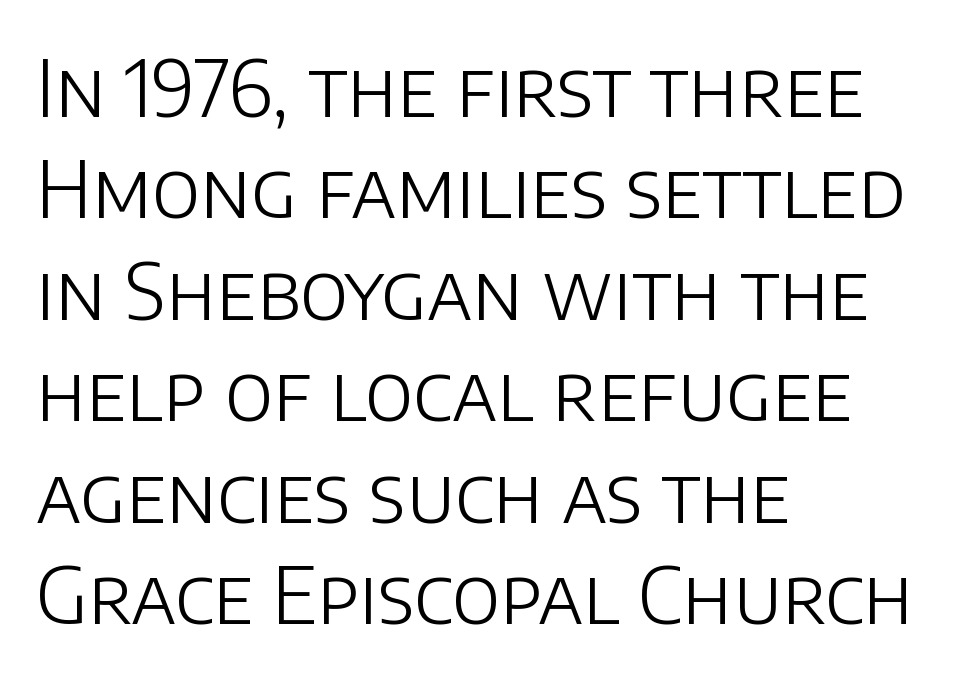
Q: Is the text bold? A: No.
Q: Is the text italic (slanted)? A: No, it is upright.
Q: Is the typeface a serif or a sans-serif typeface? A: Sans-serif.
Q: Is the text underlined? A: No.
Q: How is the paragraph aligned? A: Left-aligned.
Q: Is the spacing between letters normal or unusually wide? A: Normal.
Q: Is the spacing between lines tight, normal or loose? A: Normal.
Q: Width (condensed, normal, or wide)? A: Normal.
Q: Stroke contrast? A: Low.
Q: x-height? A: Large.
Q: Monospaced? A: No.
